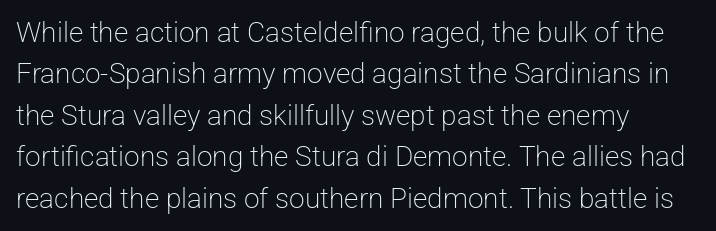
Q: Is the text bold? A: No.
Q: Is the text italic (slanted)? A: No, it is upright.
Q: Is the typeface a serif or a sans-serif typeface? A: Sans-serif.
Q: Is the text underlined? A: No.
Q: How is the paragraph aligned? A: Left-aligned.
Q: Is the spacing between letters normal or unusually wide? A: Normal.
Q: Is the spacing between lines tight, normal or loose? A: Normal.
Q: Width (condensed, normal, or wide)? A: Normal.
Q: Stroke contrast? A: Low.
Q: x-height? A: Medium.
Q: Monospaced? A: No.
